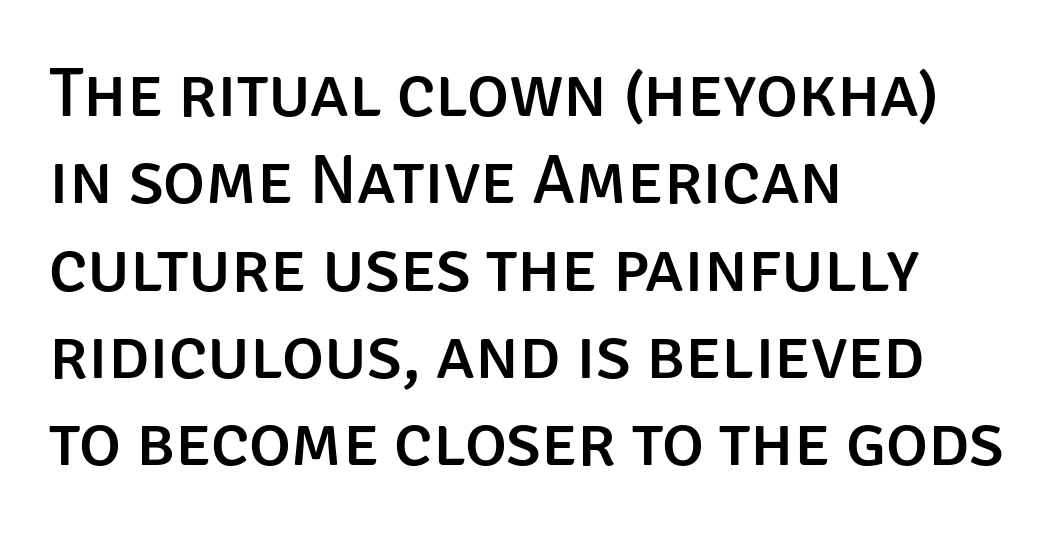
{"serif": "no", "italic": "no", "width": "normal", "stroke_contrast": "low", "x_height": "large", "monospaced": "no", "underline": "no", "align": "left", "line_spacing_ratio": 1.23, "letter_spacing": "normal", "letter_spacing_em": 0.0, "glyph_px": 71}
